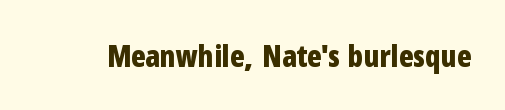
The image shows 30 px bold, condensed sans-serif type, upright; set normal letter spacing, not underlined; low stroke contrast and a medium x-height.
